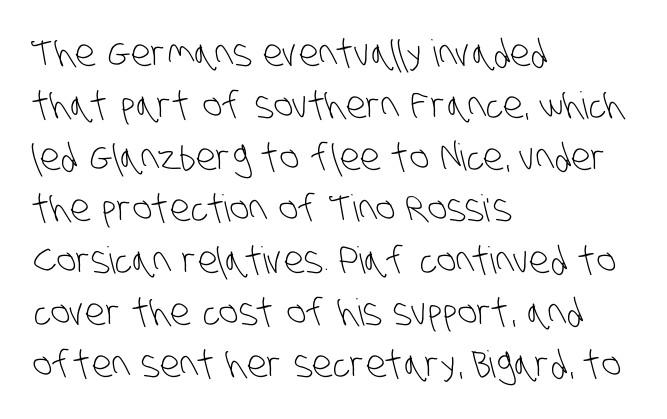
Q: Is the text bold? A: No.
Q: Is the typeface a serif or a sans-serif typeface? A: Sans-serif.
Q: Is the text underlined? A: No.
Q: How is the paragraph aligned? A: Left-aligned.
Q: Is the spacing between letters normal or unusually wide? A: Normal.
Q: Is the spacing between lines tight, normal or loose? A: Normal.
Q: Width (condensed, normal, or wide)? A: Condensed.
Q: Stroke contrast? A: Low.
Q: x-height? A: Large.
Q: Monospaced? A: No.
